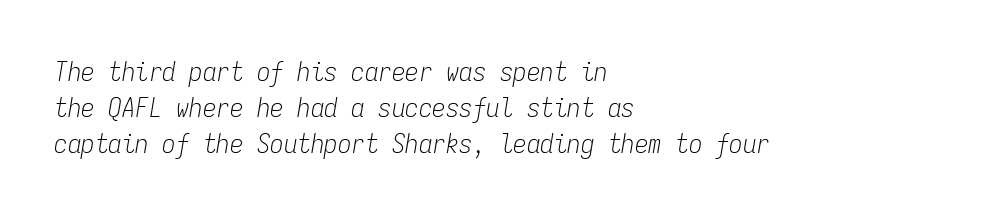
Each word holds together tightly as a unit, with standard inter-letter gaps. The rendering uses a moderate line-height, typical for paragraphs. If you drew a line through each stem, it would be angled. The strip under each line holds only bare page. These lines stack with their left ends in a neat column. These glyphs show unthickened strokes, regular width or finer.
